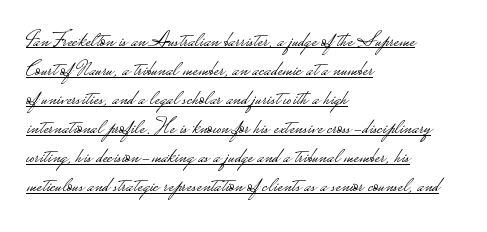
Q: Is the text bold? A: No.
Q: Is the text italic (slanted)? A: Yes.
Q: Is the text underlined? A: Yes.
Q: How is the paragraph aligned? A: Left-aligned.
Q: Is the spacing between letters normal or unusually wide? A: Normal.
Q: Is the spacing between lines tight, normal or loose? A: Normal.
